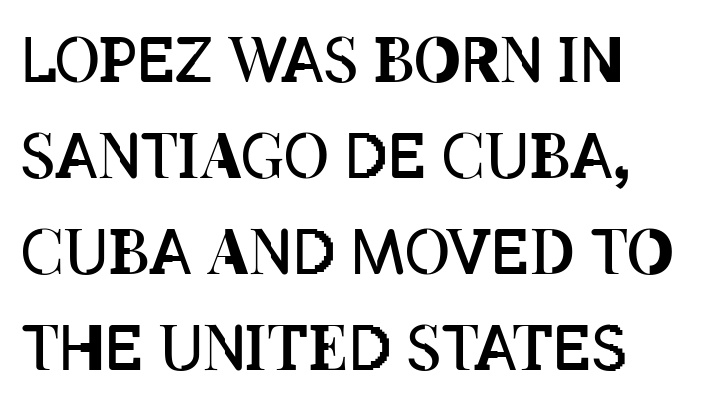
{"italic": "no", "bold": "no", "weight": "regular", "width": "condensed", "stroke_contrast": "low", "x_height": "large", "monospaced": "no", "underline": "no", "align": "left", "line_spacing": "normal", "line_spacing_ratio": 1.55, "letter_spacing": "normal", "letter_spacing_em": 0.0, "glyph_px": 62}
